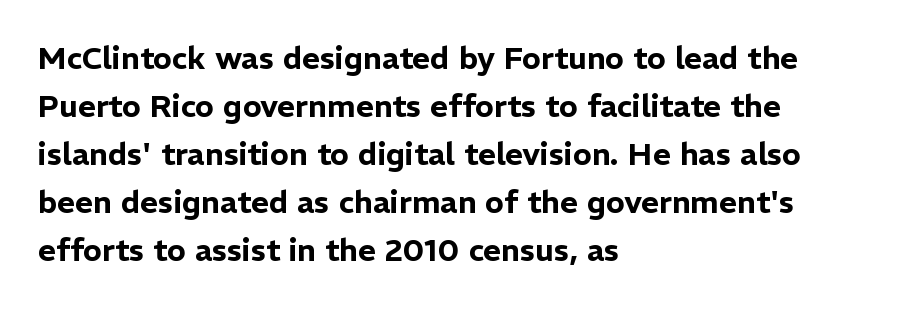
The image shows 31 px sans-serif type, upright; set left-aligned, normal line spacing (1.55x), normal letter spacing, not underlined; low stroke contrast and a medium x-height.
